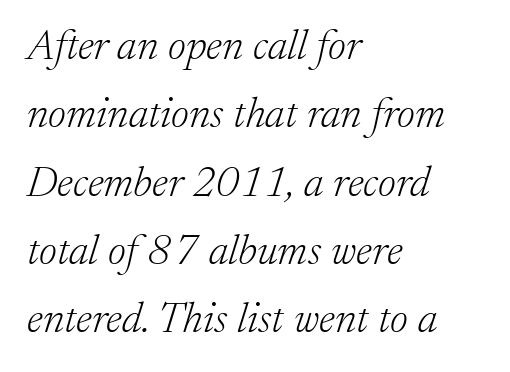
Q: Is the text bold? A: No.
Q: Is the text italic (slanted)? A: Yes, it leans right by about 17 degrees.
Q: Is the typeface a serif or a sans-serif typeface? A: Serif.
Q: Is the text underlined? A: No.
Q: How is the paragraph aligned? A: Left-aligned.
Q: Is the spacing between letters normal or unusually wide? A: Normal.
Q: Is the spacing between lines tight, normal or loose? A: Normal.
Q: Width (condensed, normal, or wide)? A: Normal.
Q: Stroke contrast? A: Low.
Q: x-height? A: Medium.
Q: Monospaced? A: No.
